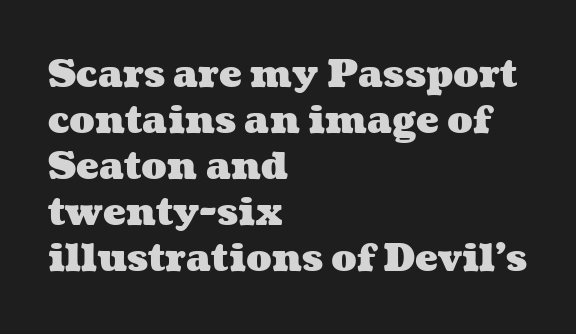
The image shows 38 px heavy, wide type; set left-aligned, line spacing 1.21x, normal letter spacing, not underlined; medium stroke contrast and a medium x-height.
